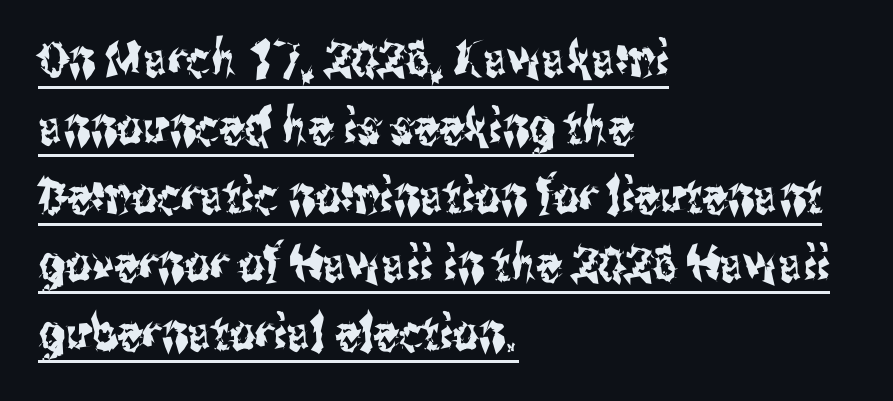
You can tell from the bare stems that sans-serif type was used. It's the straight-up-and-down kind of type. The face used here is proportionally spaced, like ordinary book or web type. Interline gaps are of average width in this sample. A baseline rule has been typeset under these characters.
